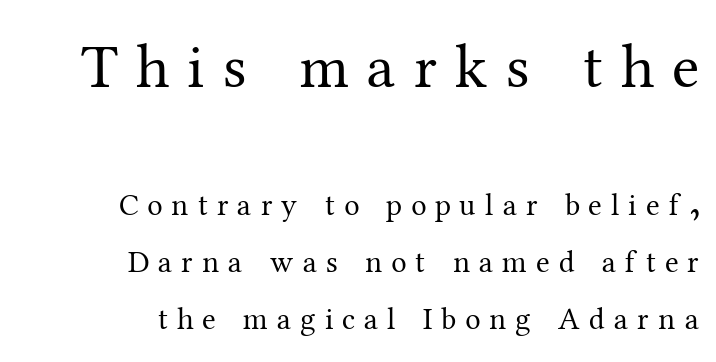
Q: Is the text bold? A: No.
Q: Is the text italic (slanted)? A: No, it is upright.
Q: Is the typeface a serif or a sans-serif typeface? A: Serif.
Q: Is the text underlined? A: No.
Q: How is the paragraph aligned? A: Right-aligned.
Q: Is the spacing between letters normal or unusually wide? A: Unusually wide.
Q: Which block of text is set in a larger size, the first (top) or the second (bottom)? A: The first (top) one.
Q: Width (condensed, normal, or wide)? A: Normal.
Q: Stroke contrast? A: Medium.
Q: x-height? A: Medium.
Q: Monospaced? A: No.
